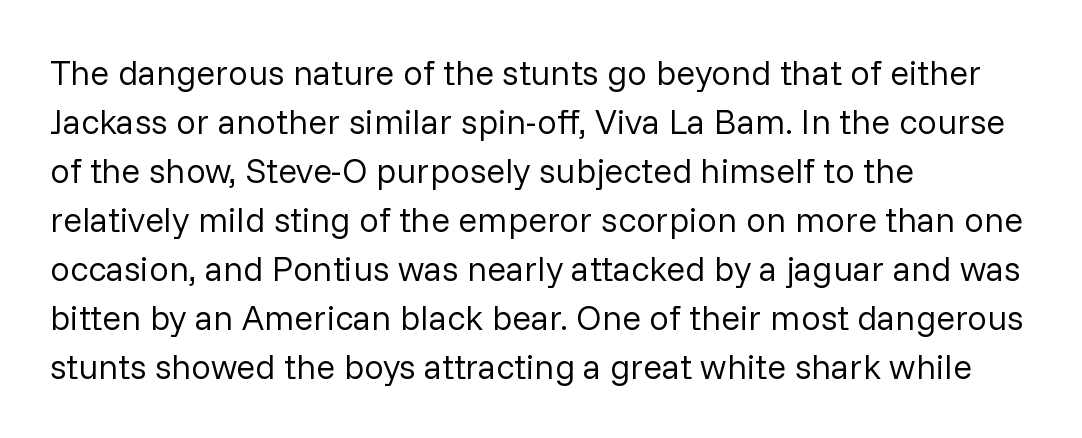
The text was rendered using a sans face with plain stroke endings. Words appear dense and cohesive because spacing is normal. This sample has the flowing, uneven cadence of proportional lettering. Every character sits straight up, as roman type does.
